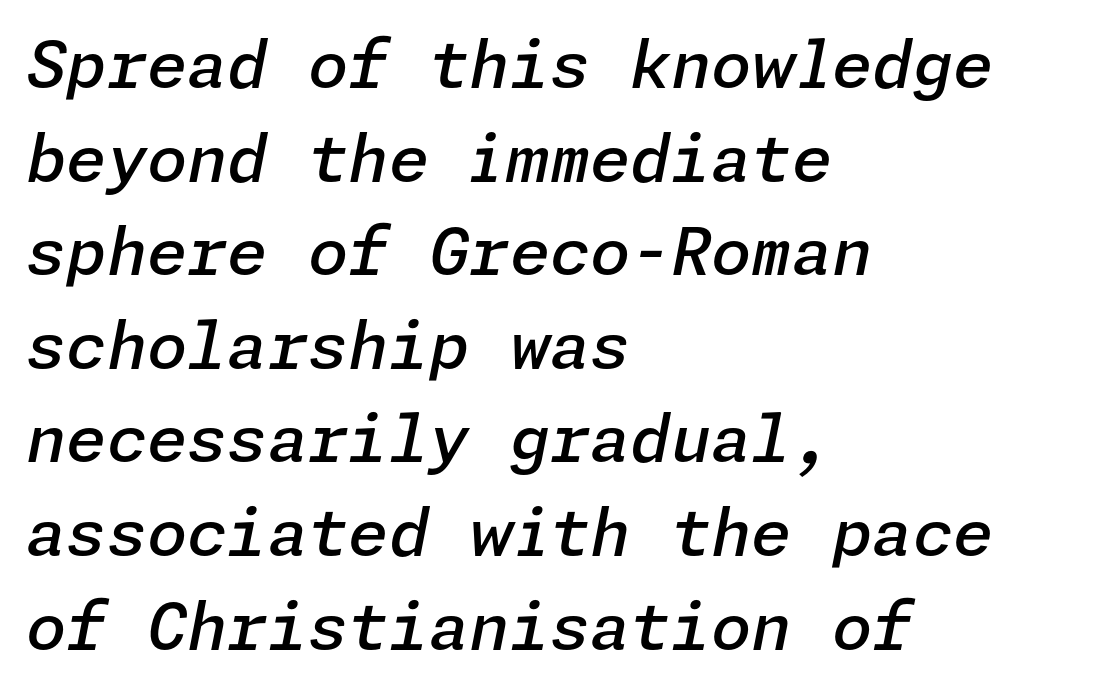
Q: Is the text bold? A: Semi-bold.
Q: Is the text italic (slanted)? A: Yes, it leans right by about 11 degrees.
Q: Is the text underlined? A: No.
Q: How is the paragraph aligned? A: Left-aligned.
Q: Is the spacing between letters normal or unusually wide? A: Normal.
Q: Is the spacing between lines tight, normal or loose? A: Normal.
Q: Width (condensed, normal, or wide)? A: Normal.
Q: Stroke contrast? A: Low.
Q: x-height? A: Medium.
